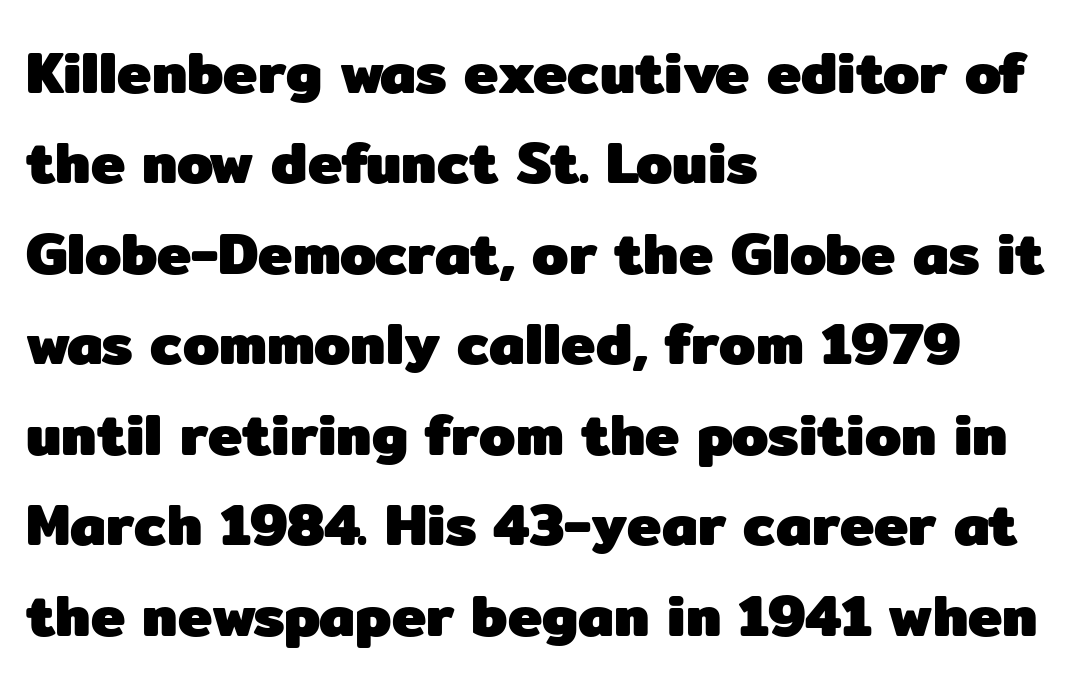
The image shows 58 px heavy sans-serif type, upright; set left-aligned, normal line spacing (1.56x), normal letter spacing, not underlined; low stroke contrast and a medium x-height.
